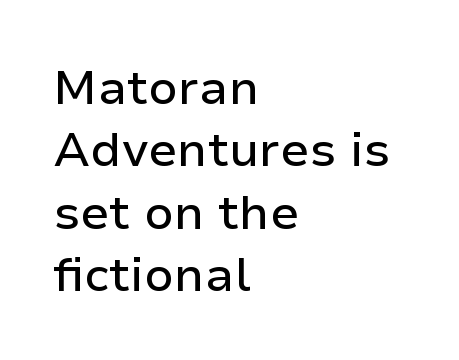
The image shows 48 px sans-serif type, upright; set left-aligned, normal line spacing (1.3x), normal letter spacing, not underlined; low stroke contrast and a medium x-height.
